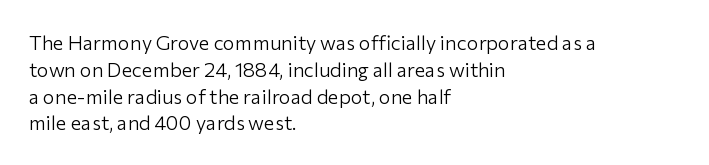
The image shows 20 px text type, upright; set left-aligned, normal line spacing (1.34x), normal letter spacing, not underlined.
